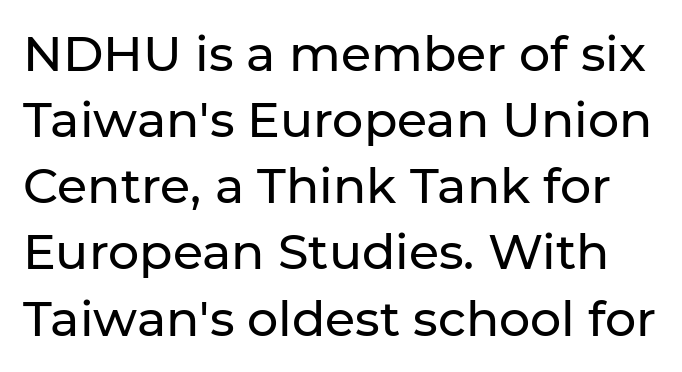
The image shows 49 px sans-serif type, upright; set normal line spacing (1.35x), normal letter spacing, not underlined; low stroke contrast and a medium x-height.
